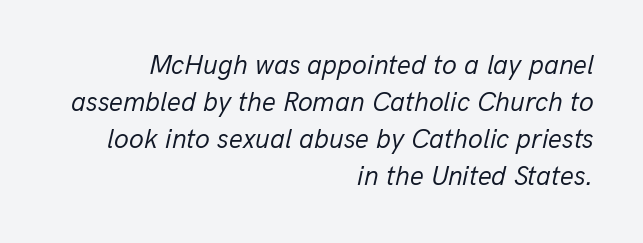
Q: Is the text bold? A: No.
Q: Is the text italic (slanted)? A: Yes, it leans right by about 13 degrees.
Q: Is the text underlined? A: No.
Q: How is the paragraph aligned? A: Right-aligned.
Q: Is the spacing between letters normal or unusually wide? A: Normal.
Q: Is the spacing between lines tight, normal or loose? A: Normal.
